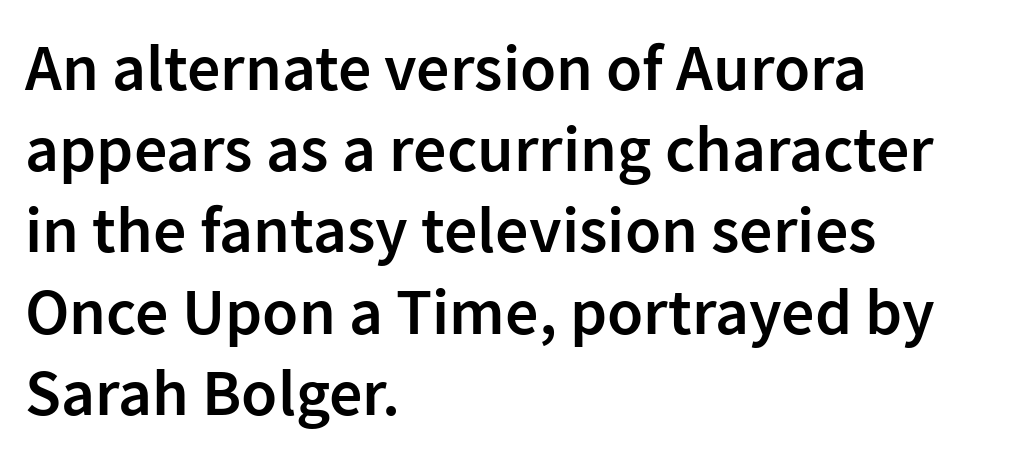
The passage shown is typed in a proportional face where columns would drift. The paragraph has a hard left edge and a soft right edge. Each word holds together tightly as a unit, with standard inter-letter gaps. This sample uses an upright cut, with every glyph sitting square on the baseline. Classification — sans serif. Unmarked baselines from the first word to the last.
